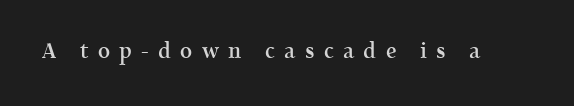
The image shows 21 px text type, upright; set unusually wide letter spacing (+0.44 em), not underlined.
